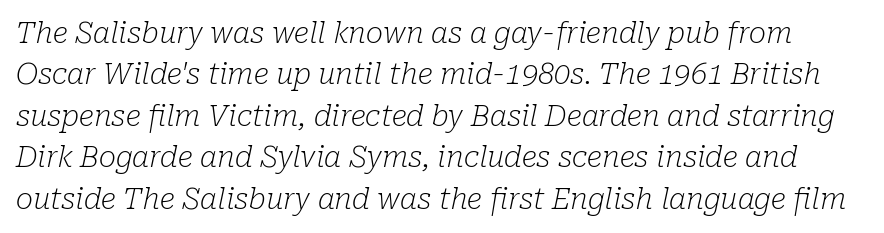
The font sits on the lighter half of the weight spectrum, regular included. Check under the words: just untouched page. To sum up the face: it has serifs. Characters are canted at an angle relative to the baseline's perpendicular.
